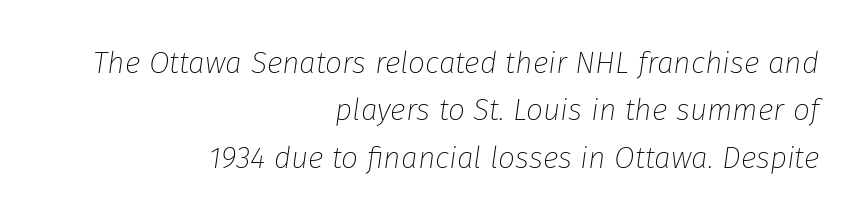
{"italic": "yes", "lean": "right", "slant_degrees": 8, "bold": "no", "weight": "thin", "width": "normal", "stroke_contrast": "low", "x_height": "medium", "monospaced": "no", "underline": "no", "align": "right", "line_spacing": "normal", "line_spacing_ratio": 1.58, "letter_spacing": "normal", "letter_spacing_em": 0.0, "glyph_px": 30}
